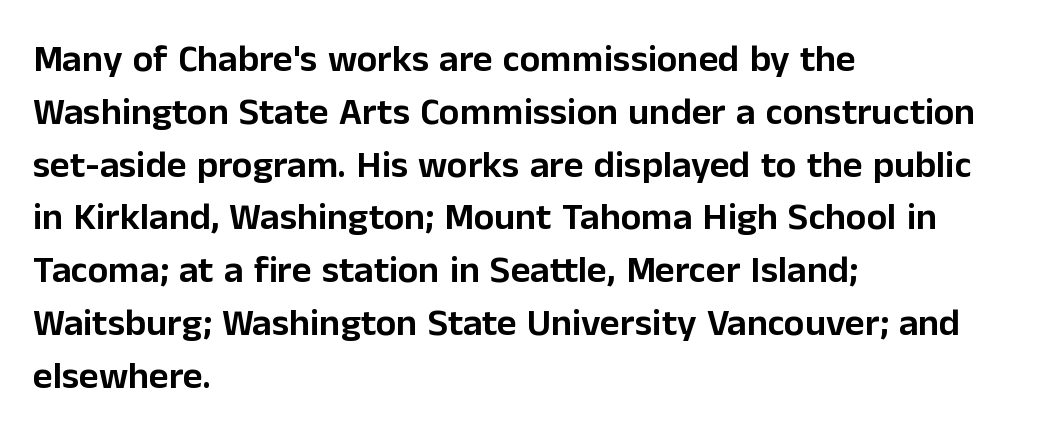
Q: Is the text italic (slanted)? A: No, it is upright.
Q: Is the typeface a serif or a sans-serif typeface? A: Sans-serif.
Q: Is the text underlined? A: No.
Q: How is the paragraph aligned? A: Left-aligned.
Q: Is the spacing between letters normal or unusually wide? A: Normal.
Q: Is the spacing between lines tight, normal or loose? A: Normal.
Q: Width (condensed, normal, or wide)? A: Normal.
Q: Stroke contrast? A: Low.
Q: x-height? A: Medium.
Q: Monospaced? A: No.
